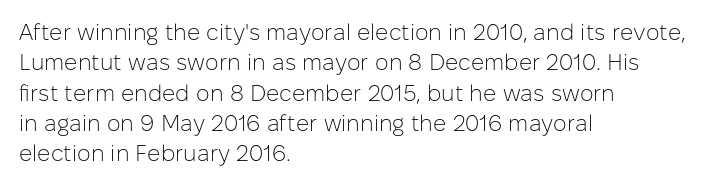
{"italic": "no", "bold": "no", "underline": "no", "align": "left", "line_spacing": "normal", "line_spacing_ratio": 1.32, "letter_spacing": "normal", "letter_spacing_em": 0.0, "glyph_px": 23}
